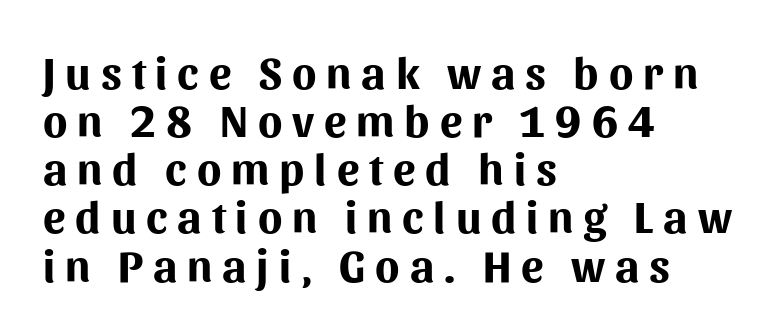
The image shows 45 px bold sans-serif type, upright; set left-aligned, tight line spacing (1.07x), unusually wide letter spacing (+0.22 em), not underlined; medium stroke contrast and a medium x-height.
